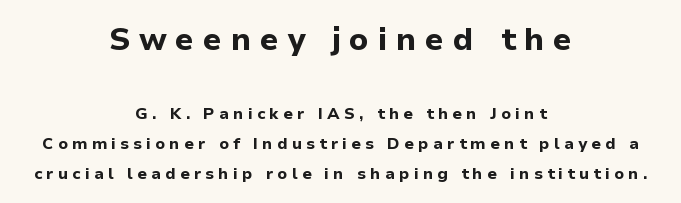
Q: Is the text bold? A: Yes.
Q: Is the text italic (slanted)? A: No, it is upright.
Q: Is the typeface a serif or a sans-serif typeface? A: Sans-serif.
Q: Is the text underlined? A: No.
Q: How is the paragraph aligned? A: Centered.
Q: Is the spacing between letters normal or unusually wide? A: Unusually wide.
Q: Which block of text is set in a larger size, the first (top) or the second (bottom)? A: The first (top) one.
Q: Width (condensed, normal, or wide)? A: Normal.
Q: Stroke contrast? A: Low.
Q: x-height? A: Medium.
Q: Monospaced? A: No.
